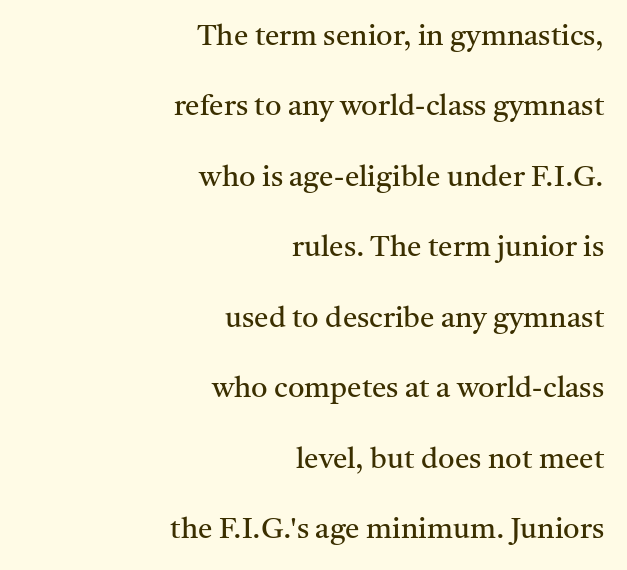
The letters sit at their default tracking, neither squeezed nor spread. It's the straight-up-and-down kind of type. Only glyphs here, with clear space below each row. A typesetter would call this proportional, since set widths differ per character. The passage shown stacks its lines with a broad gap. Check where the strokes stop: tiny serifs finish them off.
